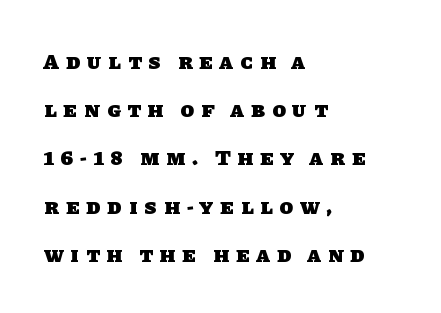
The image shows 22 px bold type; set left-aligned, loose line spacing (2.19x), unusually wide letter spacing (+0.33 em), not underlined.
